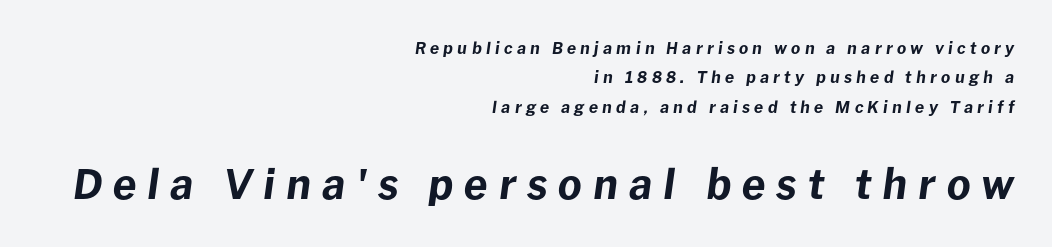
Strokes here are thick enough to call this a true bold. These lines stack with their right ends in a neat column. Quick note: italic. These lines have a slow, spaced-out rhythm from letter to letter. Character size in the trailing block exceeds that of the leading block.
